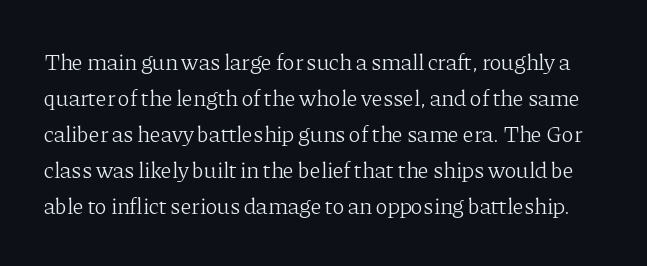
{"italic": "no", "bold": "no", "underline": "no", "line_spacing": "normal", "line_spacing_ratio": 1.56, "letter_spacing": "normal", "letter_spacing_em": 0.0, "glyph_px": 23}
